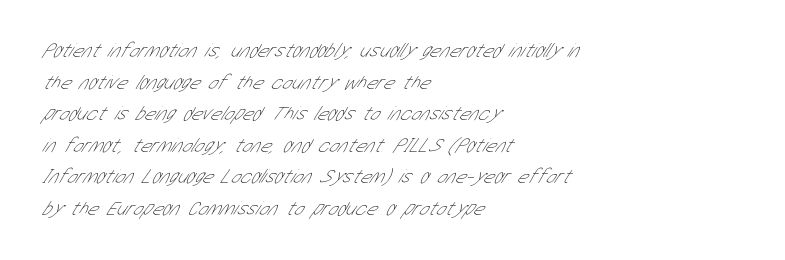
{"bold": "no", "underline": "no", "align": "left", "line_spacing": "normal", "line_spacing_ratio": 1.58, "letter_spacing": "normal", "letter_spacing_em": 0.0, "glyph_px": 20}
